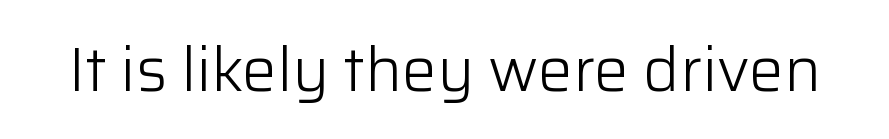
Look at the tracking — it's just the regular setting, nothing added. Proportional: the letters do not fall into vertical columns. Nothing heavy about these letters — not bold at all. The axis of the letterforms is exactly vertical.
